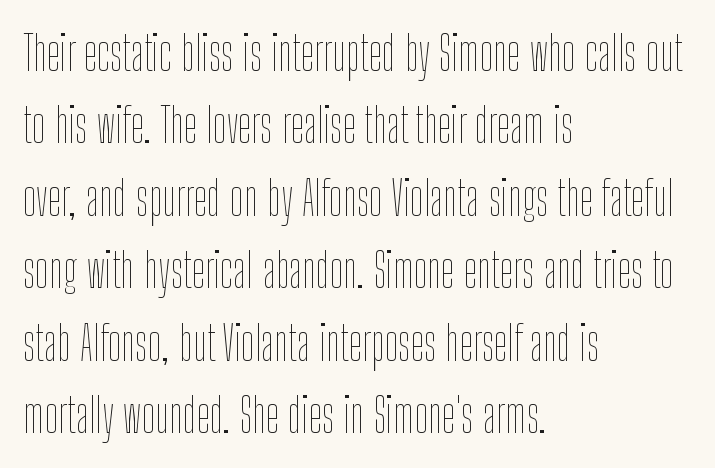
The image shows 48 px thin, condensed type, upright; set left-aligned, normal line spacing (1.51x), normal letter spacing, not underlined; low stroke contrast and a medium x-height.
